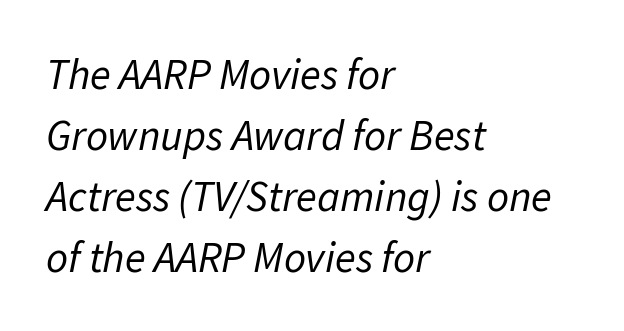
The letters advance in unequal steps, a hallmark of proportional type. These lines keep a tight, regular rhythm from letter to letter. Is there much room between lines? A standard amount, neither cramped nor airy. The rendering anchors every line to the left-hand side. Type without underlining. Quick note: italic.
